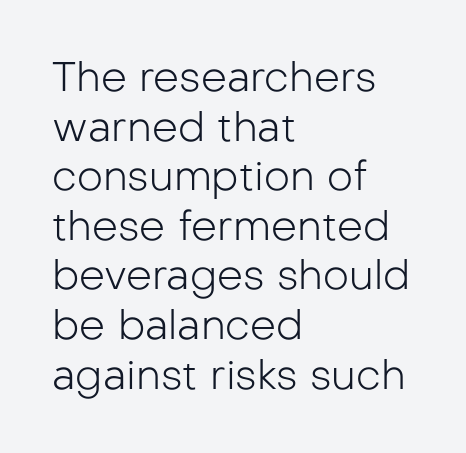
Q: Is the text bold? A: No.
Q: Is the text italic (slanted)? A: No, it is upright.
Q: Is the typeface a serif or a sans-serif typeface? A: Sans-serif.
Q: Is the text underlined? A: No.
Q: How is the paragraph aligned? A: Left-aligned.
Q: Is the spacing between letters normal or unusually wide? A: Normal.
Q: Width (condensed, normal, or wide)? A: Normal.
Q: Stroke contrast? A: Low.
Q: x-height? A: Medium.
Q: Monospaced? A: No.
